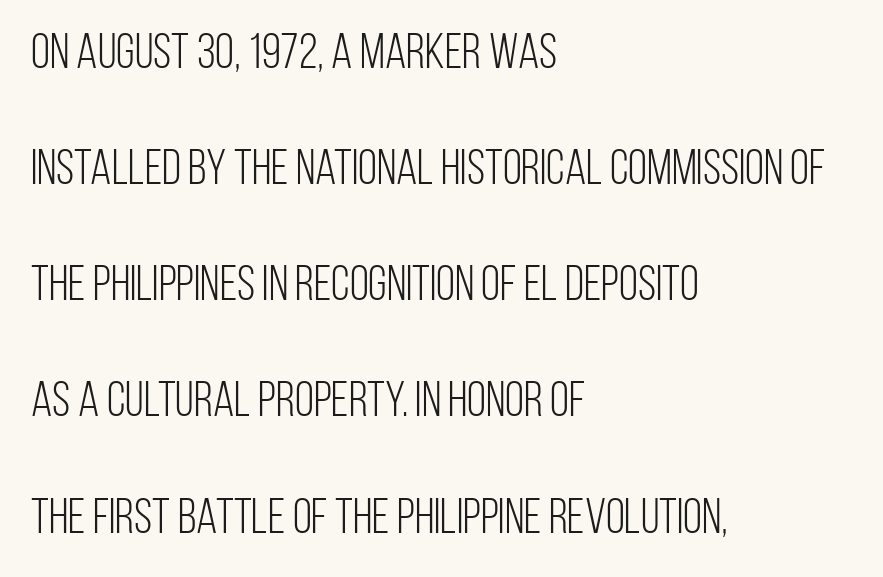
Q: Is the text bold? A: No.
Q: Is the text italic (slanted)? A: No, it is upright.
Q: Is the typeface a serif or a sans-serif typeface? A: Sans-serif.
Q: Is the text underlined? A: No.
Q: How is the paragraph aligned? A: Left-aligned.
Q: Is the spacing between letters normal or unusually wide? A: Normal.
Q: Is the spacing between lines tight, normal or loose? A: Loose.
Q: Width (condensed, normal, or wide)? A: Condensed.
Q: Stroke contrast? A: Low.
Q: x-height? A: Large.
Q: Monospaced? A: No.
